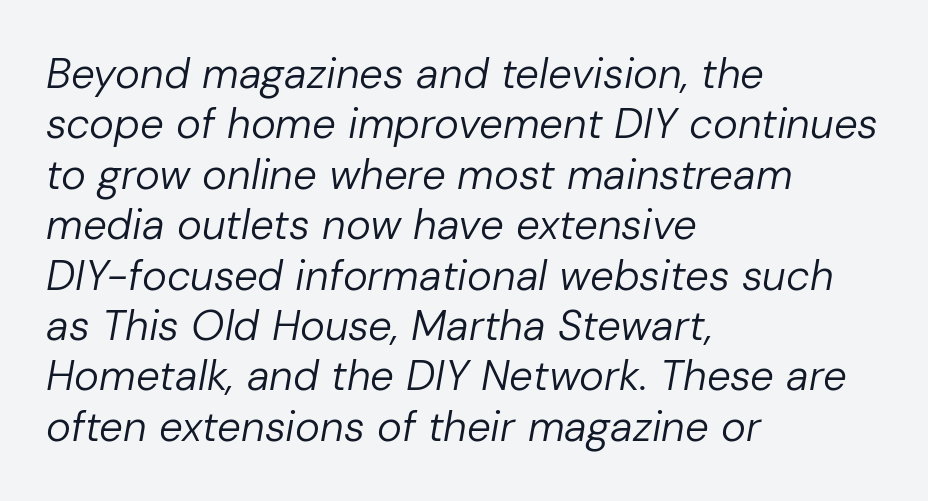
Spacing between characters is what you'd get straight out of the box. Rule under the text: the space is simply empty. Varying glyph widths throughout — classic text-font behaviour. Heaviness? Minimal to ordinary, like unemphasized prose. Reading down the block, your eye returns to a fixed left position each line. Italic? Definitely — the glyphs are oblique.
